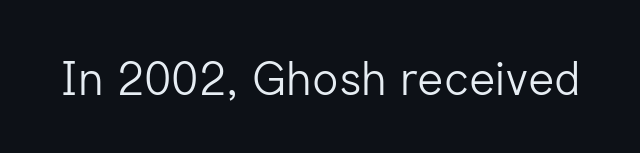
{"serif": "no", "italic": "no", "bold": "no", "weight": "light", "width": "normal", "stroke_contrast": "low", "x_height": "medium", "monospaced": "no", "underline": "no", "letter_spacing": "normal", "letter_spacing_em": 0.0, "glyph_px": 46}
